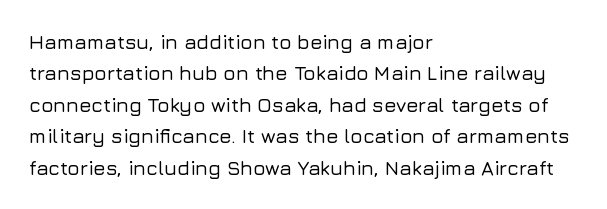
The image shows 20 px text type, upright; set left-aligned, normal line spacing (1.57x), normal letter spacing, not underlined.
